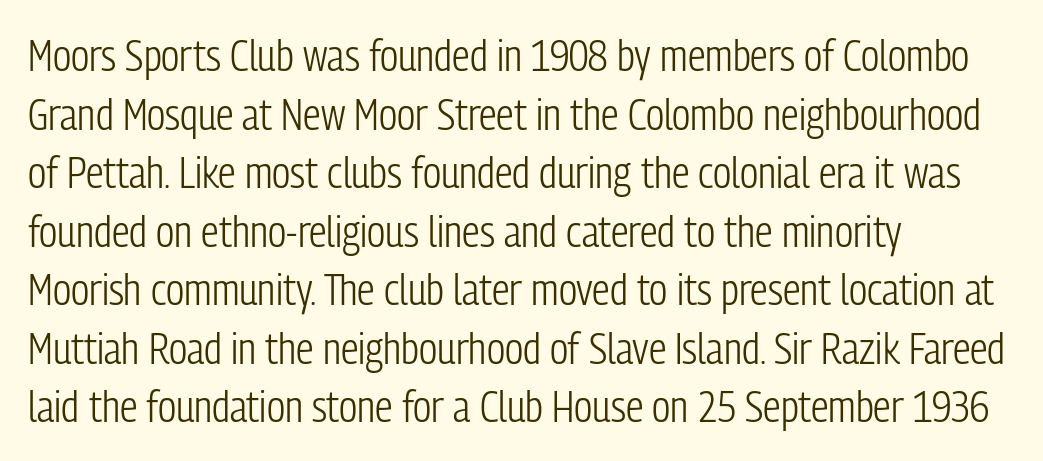
Q: Is the text bold? A: No.
Q: Is the text italic (slanted)? A: No, it is upright.
Q: Is the typeface a serif or a sans-serif typeface? A: Sans-serif.
Q: Is the text underlined? A: No.
Q: How is the paragraph aligned? A: Left-aligned.
Q: Is the spacing between letters normal or unusually wide? A: Normal.
Q: Is the spacing between lines tight, normal or loose? A: Normal.
Q: Width (condensed, normal, or wide)? A: Condensed.
Q: Stroke contrast? A: Low.
Q: x-height? A: Medium.
Q: Monospaced? A: No.
